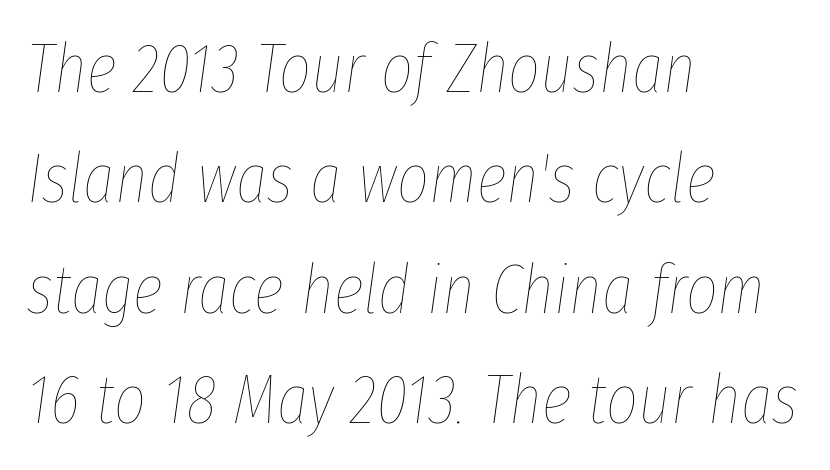
Q: Is the text bold? A: No.
Q: Is the text italic (slanted)? A: Yes, it leans right by about 8 degrees.
Q: Is the text underlined? A: No.
Q: How is the paragraph aligned? A: Left-aligned.
Q: Is the spacing between letters normal or unusually wide? A: Normal.
Q: Is the spacing between lines tight, normal or loose? A: Normal.
Q: Width (condensed, normal, or wide)? A: Condensed.
Q: Stroke contrast? A: Low.
Q: x-height? A: Medium.
Q: Monospaced? A: No.
